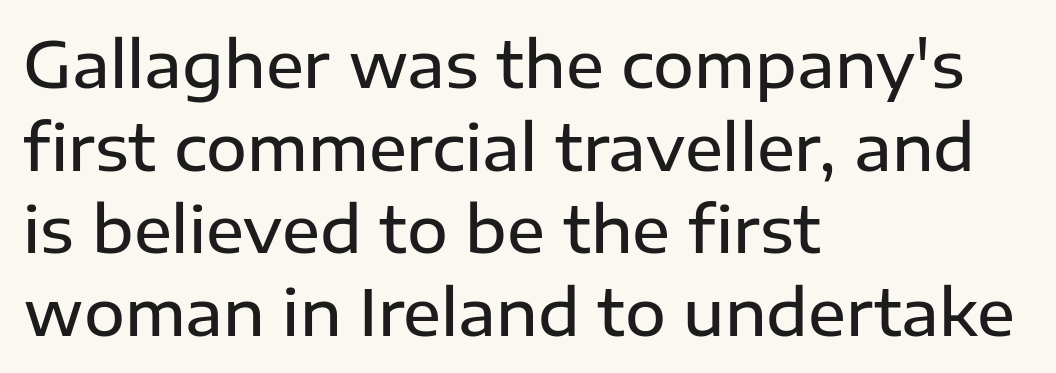
The image shows 63 px semibold sans-serif type, upright; set left-aligned, normal line spacing (1.31x), normal letter spacing, not underlined; low stroke contrast and a medium x-height.
